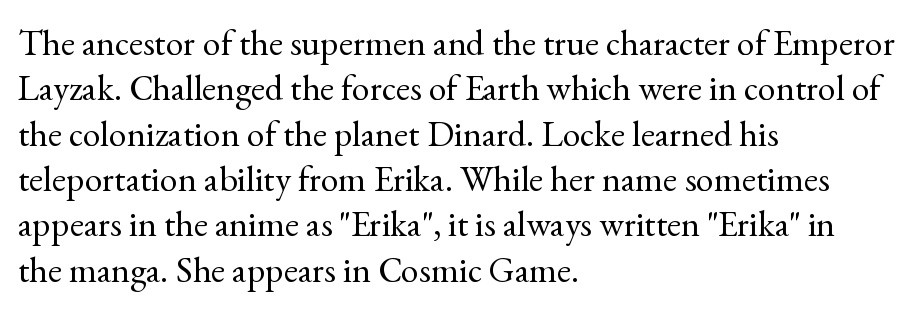
The tracking reads as untouched default to a designer's eye. Note the varied advance widths — an 'i' is clearly narrower than an 'm'. A light-to-regular cut is what we see here. A normal amount of white space separates one row of letters from the next.
